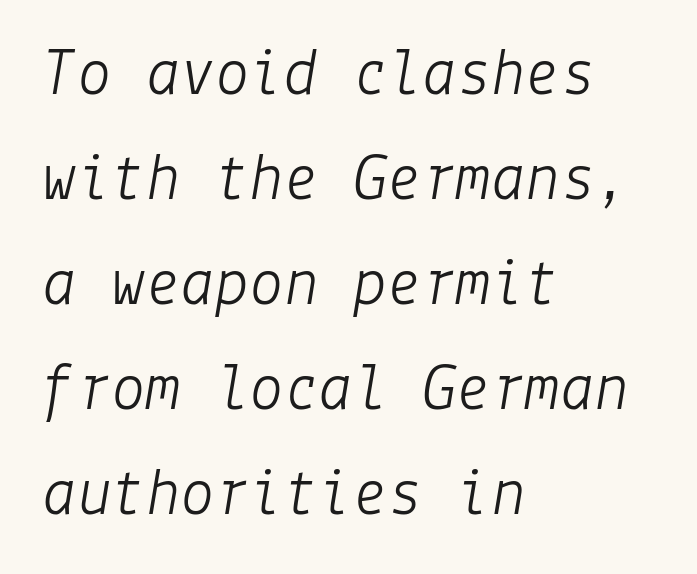
{"italic": "yes", "lean": "right", "slant_degrees": 9, "bold": "no", "weight": "light", "width": "normal", "stroke_contrast": "low", "x_height": "medium", "underline": "no", "align": "left", "line_spacing": "normal", "line_spacing_ratio": 1.52, "letter_spacing": "normal", "letter_spacing_em": 0.0, "glyph_px": 69}
